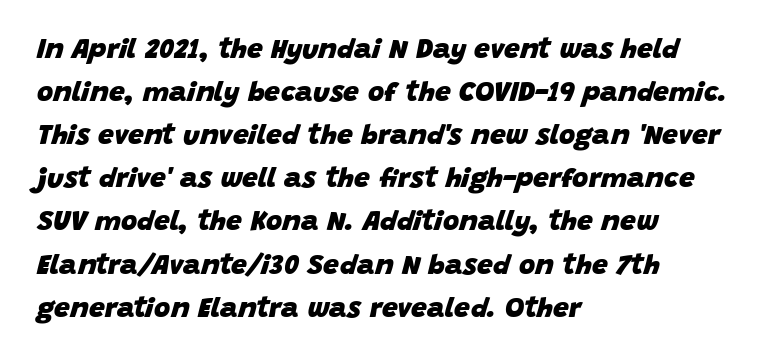
The image shows 28 px heavy type, italic (leaning right); set left-aligned, normal line spacing (1.54x), normal letter spacing, not underlined; low stroke contrast and a large x-height.
